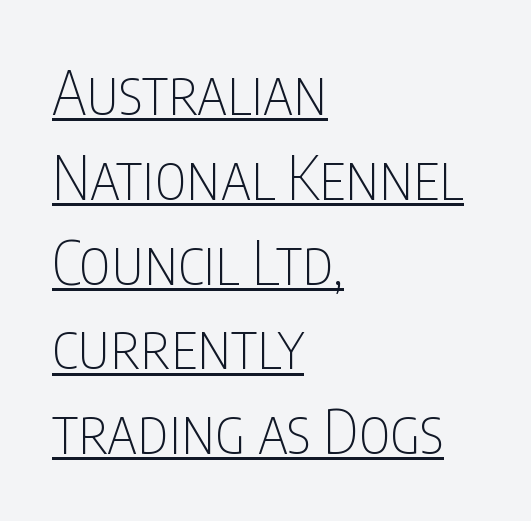
Baseline-to-baseline distance is the conventional proportion of letter height. Posture: vertical. These lines are composed in type without serifs. This sample carries an underscore along the baseline area.
